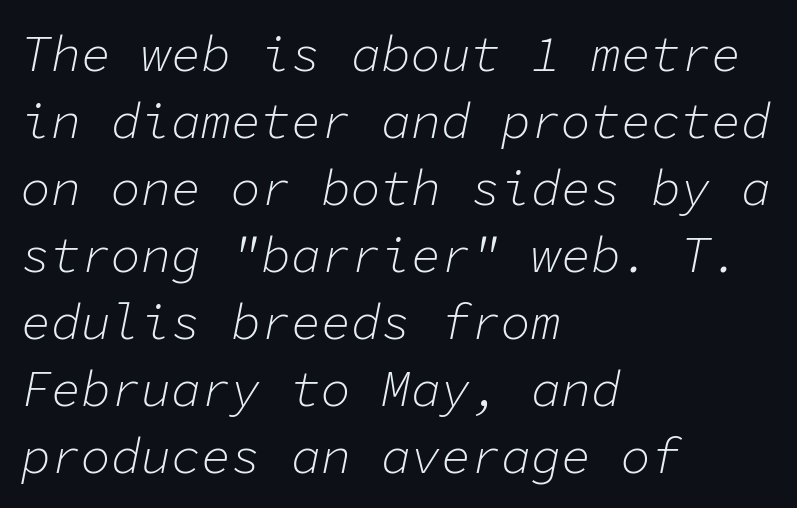
Q: Is the text bold? A: No.
Q: Is the text italic (slanted)? A: Yes, it leans right by about 11 degrees.
Q: Is the text underlined? A: No.
Q: How is the paragraph aligned? A: Left-aligned.
Q: Is the spacing between letters normal or unusually wide? A: Normal.
Q: Is the spacing between lines tight, normal or loose? A: Normal.
Q: Width (condensed, normal, or wide)? A: Normal.
Q: Stroke contrast? A: Low.
Q: x-height? A: Medium.
Q: Monospaced? A: Yes.
